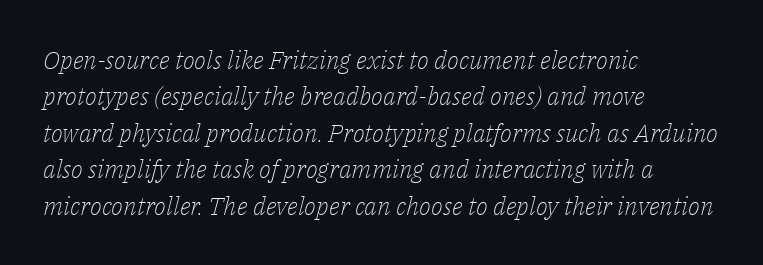
{"italic": "yes", "lean": "right", "slant_degrees": 14, "bold": "no", "underline": "no", "align": "left", "line_spacing": "normal", "line_spacing_ratio": 1.46, "letter_spacing": "normal", "letter_spacing_em": 0.0, "glyph_px": 25}
